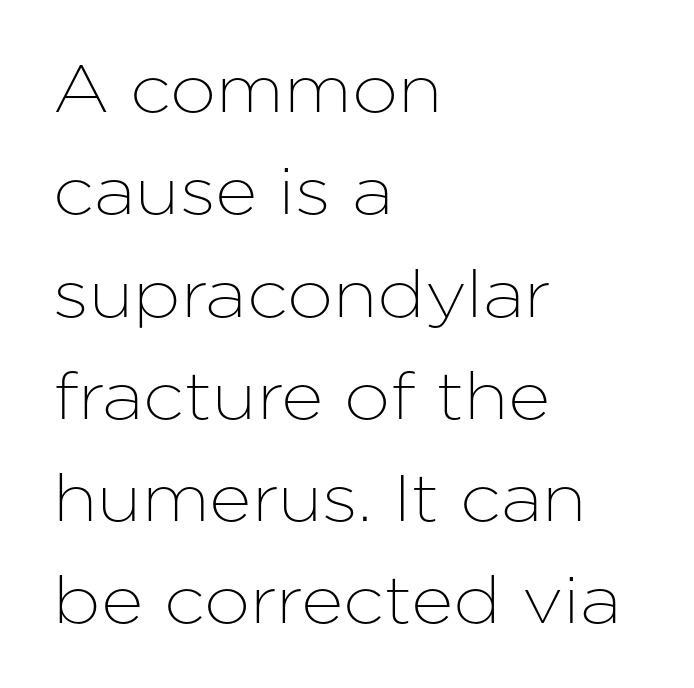
Q: Is the text italic (slanted)? A: No, it is upright.
Q: Is the typeface a serif or a sans-serif typeface? A: Sans-serif.
Q: Is the text underlined? A: No.
Q: How is the paragraph aligned? A: Left-aligned.
Q: Is the spacing between letters normal or unusually wide? A: Normal.
Q: Is the spacing between lines tight, normal or loose? A: Normal.
Q: Width (condensed, normal, or wide)? A: Normal.
Q: Stroke contrast? A: Low.
Q: x-height? A: Medium.
Q: Monospaced? A: No.
